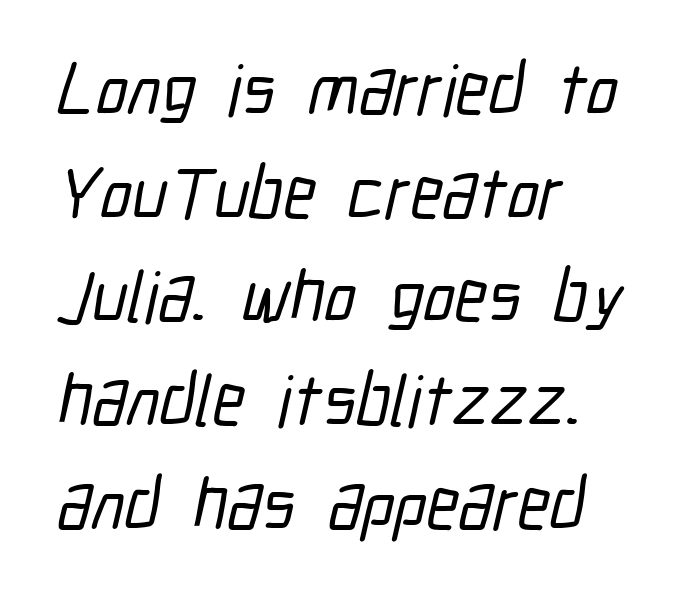
{"serif": "no", "width": "condensed", "stroke_contrast": "low", "x_height": "medium", "monospaced": "no", "underline": "no", "align": "left", "line_spacing": "normal", "line_spacing_ratio": 1.44, "letter_spacing": "normal", "letter_spacing_em": 0.0, "glyph_px": 72}
